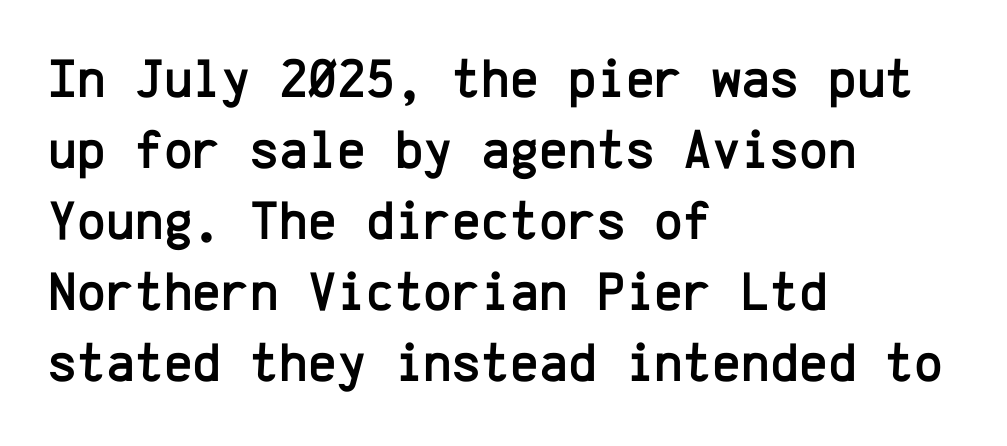
Rule under the text: the space is simply empty. The characters display no serif detailing; their extremities are plain. Left-aligned paragraph, ragged on the right. These lines sit exactly where default settings would place them. Observe the ordinary spacing: letters are neighbours, not strangers.
